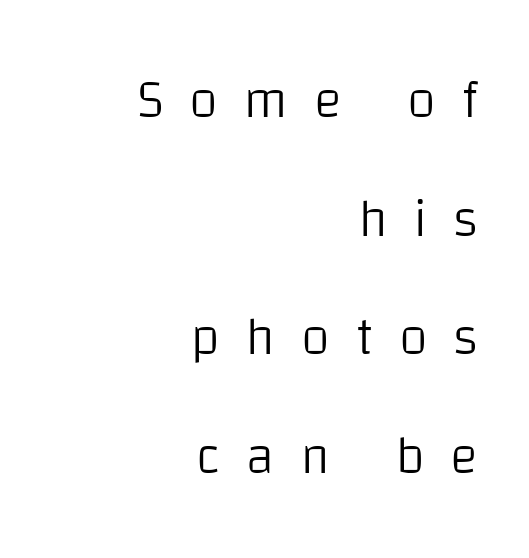
Q: Is the text bold? A: No.
Q: Is the text italic (slanted)? A: No, it is upright.
Q: Is the typeface a serif or a sans-serif typeface? A: Sans-serif.
Q: Is the text underlined? A: No.
Q: How is the paragraph aligned? A: Right-aligned.
Q: Is the spacing between letters normal or unusually wide? A: Unusually wide.
Q: Is the spacing between lines tight, normal or loose? A: Loose.
Q: Width (condensed, normal, or wide)? A: Normal.
Q: Stroke contrast? A: Low.
Q: x-height? A: Large.
Q: Monospaced? A: No.
